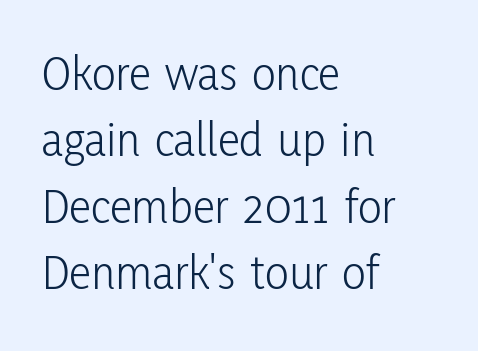
The image shows 50 px light, condensed sans-serif type, upright; set left-aligned, normal line spacing (1.33x), normal letter spacing, not underlined; low stroke contrast and a medium x-height.
